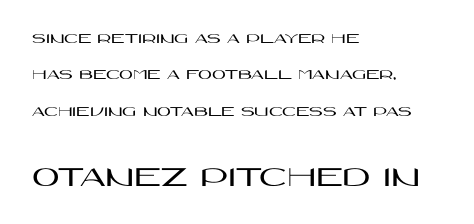
{"serif": "no", "italic": "no", "width": "wide", "stroke_contrast": "high", "x_height": "large", "monospaced": "no", "underline": "no", "align": "left", "line_spacing": "loose", "line_spacing_ratio": 2.42, "letter_spacing": "normal", "letter_spacing_em": 0.0, "larger_block": "second", "size_ratio": 2.0, "glyph_px": 30}
